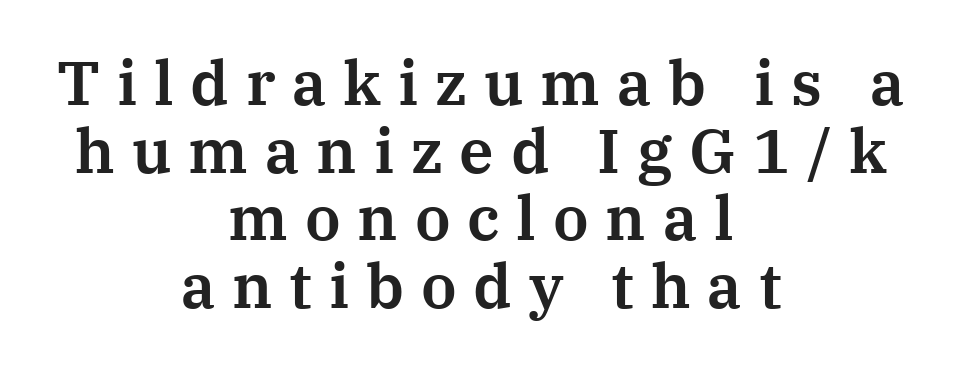
Horizontal alignment here is central, giving a formal, balanced look. Does the leading feel generous? Not at all — it's pinched. Rule under the text: the space is simply empty. The gaps between neighbouring characters are conspicuously large. Characters remain perfectly vertical along every line. Does the type have serifs? Yes, each stem ends in a small foot.
